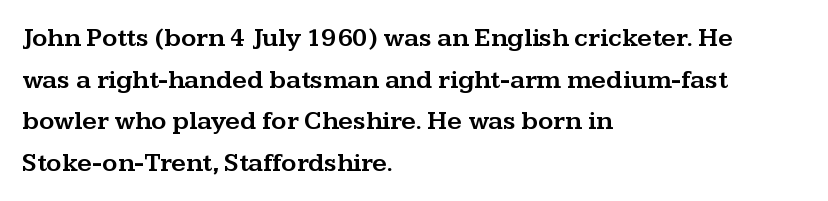
The glyphs are unaccompanied by any horizontal stroke below them. Nope, not italic — everything's standing straight. This sample keeps an unexceptional amount of space between lines. The lines are quadded left. Characters follow at the spacing the type designer built in.
